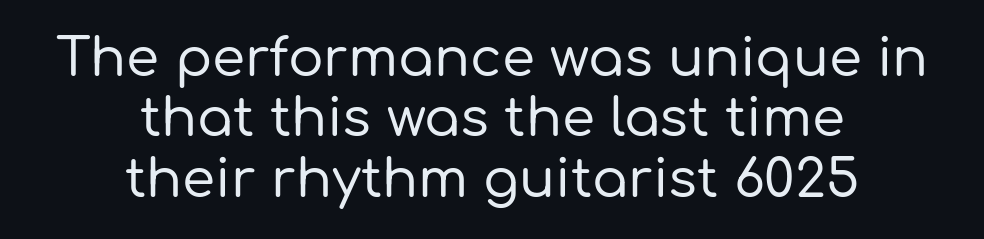
Q: Is the text italic (slanted)? A: No, it is upright.
Q: Is the typeface a serif or a sans-serif typeface? A: Sans-serif.
Q: Is the text underlined? A: No.
Q: How is the paragraph aligned? A: Centered.
Q: Is the spacing between letters normal or unusually wide? A: Normal.
Q: Is the spacing between lines tight, normal or loose? A: Tight.
Q: Width (condensed, normal, or wide)? A: Normal.
Q: Stroke contrast? A: Low.
Q: x-height? A: Medium.
Q: Monospaced? A: No.
